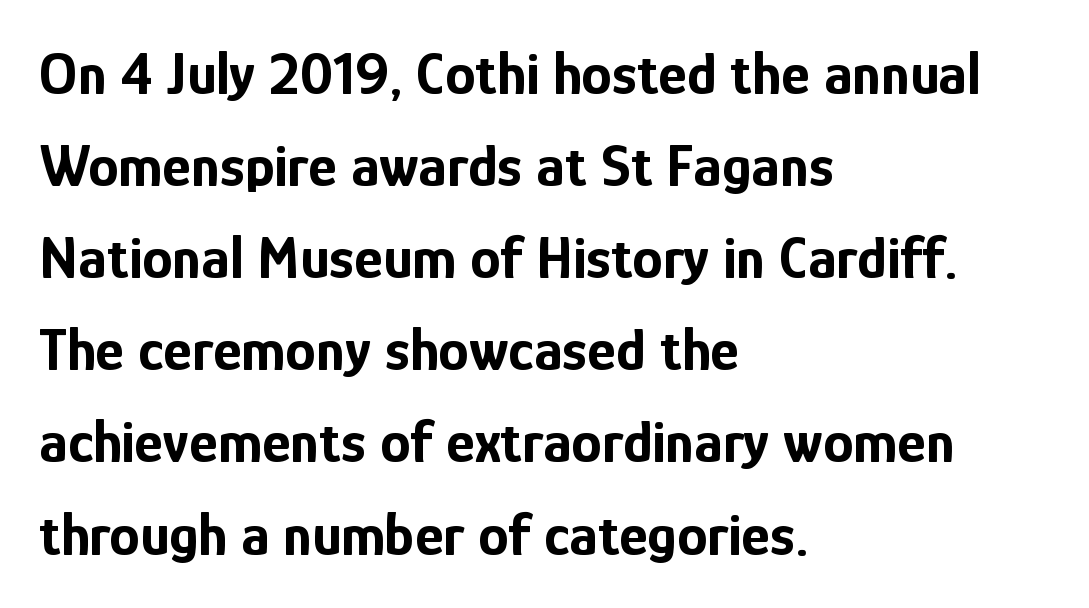
The letters advance in unequal steps, a hallmark of proportional type. Words float on clear page, feet unadorned. This sample uses an upright cut, with every glyph sitting square on the baseline. Stroke thickness is high; the sample reads as a true bold. Note: no serifs on the glyphs. Reading down the column, the eye jumps a familiar distance to each next line.
